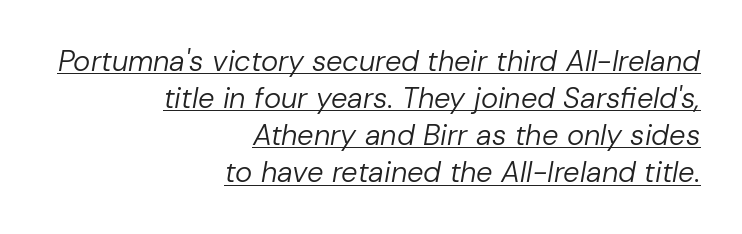
Q: Is the text bold? A: No.
Q: Is the text italic (slanted)? A: Yes, it leans right by about 10 degrees.
Q: Is the text underlined? A: Yes.
Q: How is the paragraph aligned? A: Right-aligned.
Q: Is the spacing between letters normal or unusually wide? A: Normal.
Q: Is the spacing between lines tight, normal or loose? A: Normal.
Q: Width (condensed, normal, or wide)? A: Normal.
Q: Stroke contrast? A: Low.
Q: x-height? A: Medium.
Q: Monospaced? A: No.
